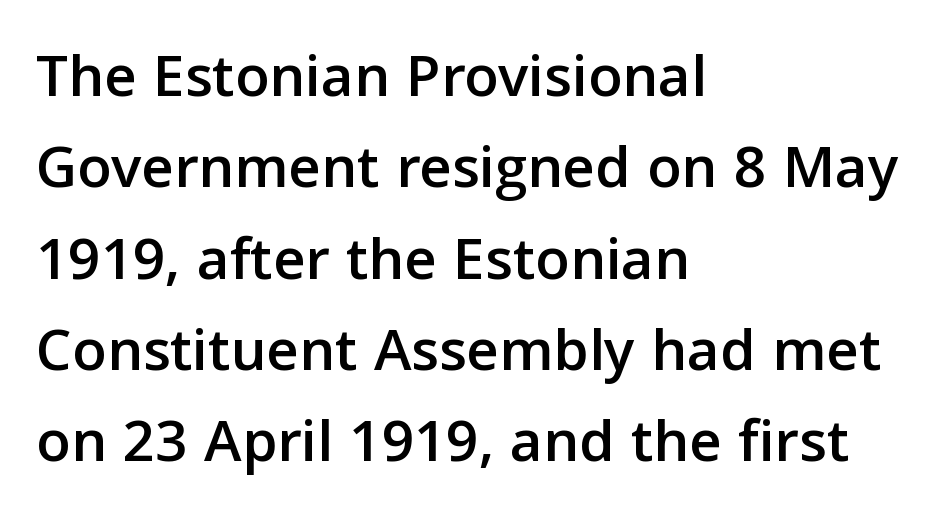
{"serif": "no", "italic": "no", "width": "normal", "stroke_contrast": "low", "x_height": "medium", "monospaced": "no", "underline": "no", "align": "left", "line_spacing": "normal", "line_spacing_ratio": 1.45, "letter_spacing": "normal", "letter_spacing_em": 0.0, "glyph_px": 63}
